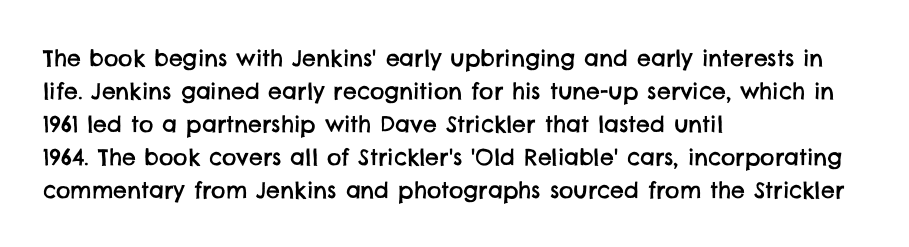
{"underline": "no", "align": "left", "line_spacing": "normal", "line_spacing_ratio": 1.5, "letter_spacing": "normal", "letter_spacing_em": 0.0, "glyph_px": 22}
